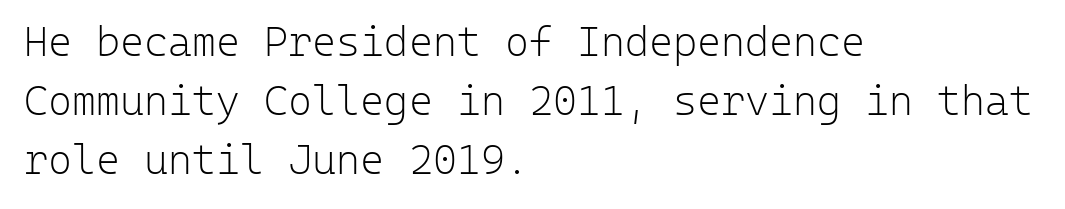
Compared with a centered layout, this one pins lines to the left instead. Nope, no serifs anywhere on these letters. If you drew a line through each stem, it would be perfectly vertical. This block has exactly the height ordinary leading produces.
